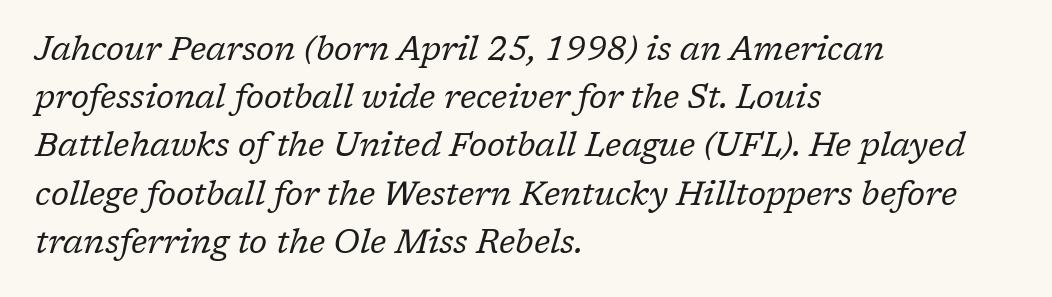
The type family on display is of the serif kind. The rendering uses a moderate line-height, typical for paragraphs. Unmarked baselines from the first word to the last. This is oblique type, the kind used for emphasis or titles. A typesetter would call this zero additional tracking.
